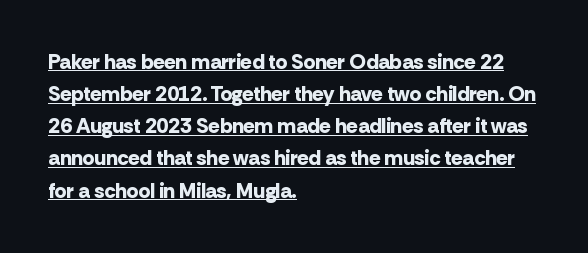
Between one letter and the next there's only the usual sliver of space. The lettering holds an erect, upright posture throughout. The rag falls on the right side of this text block. Does a line run under the words? Yes, clearly. The line-height multiplier appears to be the usual default.
